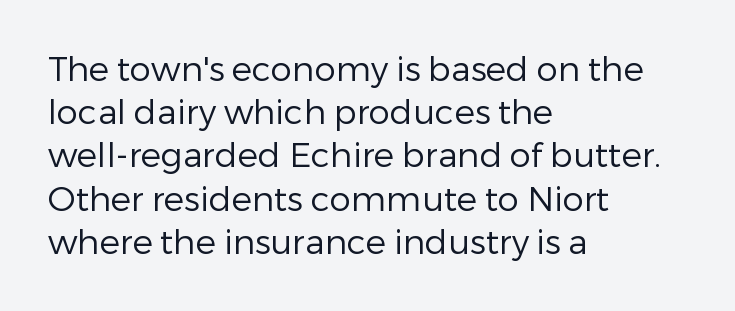
The image shows 34 px regular-weight sans-serif type, upright; set left-aligned, normal line spacing (1.27x), normal letter spacing, not underlined; low stroke contrast and a medium x-height.
